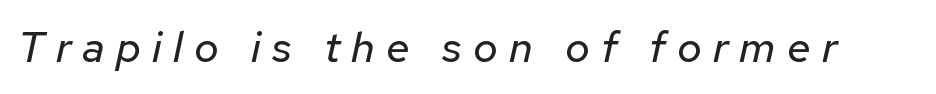
{"italic": "yes", "lean": "right", "slant_degrees": 12, "bold": "no", "weight": "regular", "width": "normal", "stroke_contrast": "low", "x_height": "medium", "monospaced": "no", "underline": "no", "letter_spacing": "wide", "letter_spacing_em": 0.26, "glyph_px": 43}
